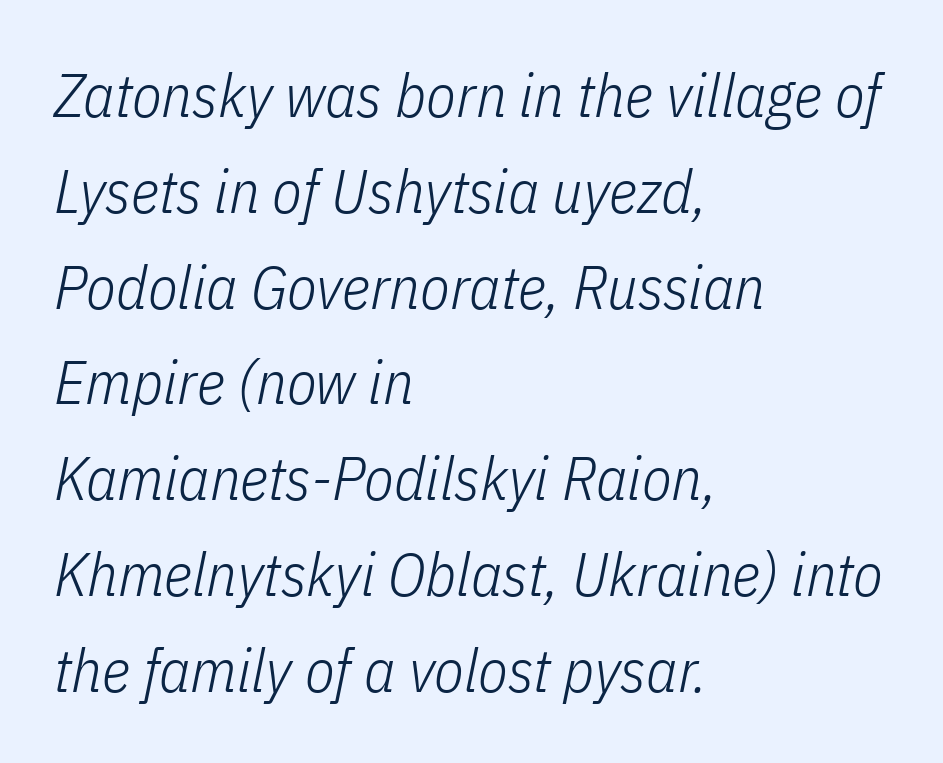
{"italic": "yes", "lean": "right", "slant_degrees": 11, "bold": "no", "weight": "light", "width": "condensed", "stroke_contrast": "low", "x_height": "medium", "monospaced": "no", "underline": "no", "align": "left", "line_spacing": "normal", "line_spacing_ratio": 1.57, "letter_spacing": "normal", "letter_spacing_em": 0.0, "glyph_px": 61}
